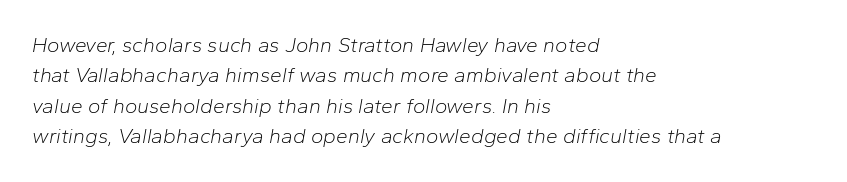
The image shows 21 px text type, italic (leaning right); set left-aligned, normal line spacing (1.45x), normal letter spacing, not underlined.
